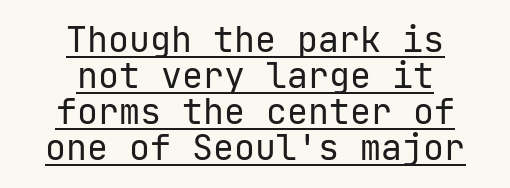
Does the lettering tilt? It doesn't — this is upright. Note: no serifs on the glyphs. Nothing heavy about these letters — not bold at all. Baseline-to-baseline distance is barely more than the letter height.
